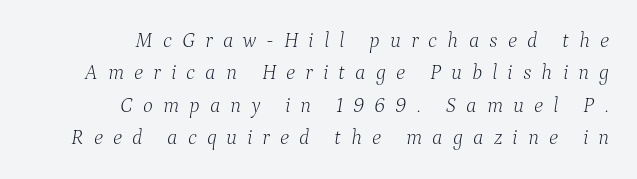
Q: Is the text bold? A: No.
Q: Is the text italic (slanted)? A: Yes, it leans right by about 9 degrees.
Q: Is the text underlined? A: No.
Q: How is the paragraph aligned? A: Right-aligned.
Q: Is the spacing between letters normal or unusually wide? A: Unusually wide.
Q: Is the spacing between lines tight, normal or loose? A: Normal.
